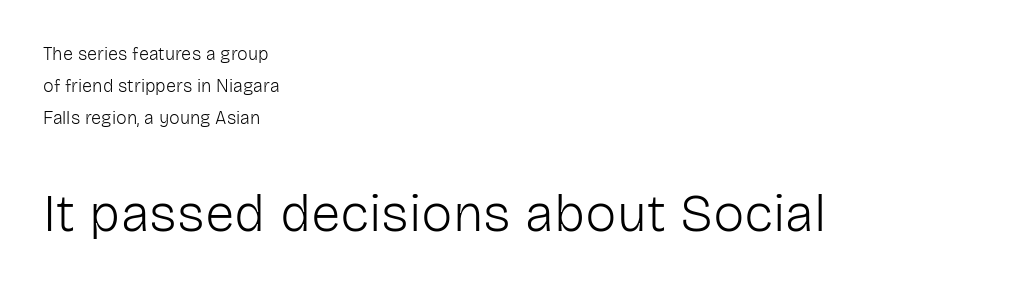
The image shows 53 px light sans-serif type, upright; set left-aligned, line spacing 1.77x, normal letter spacing, not underlined; the second (bottom) block is 2.94x larger; low stroke contrast and a medium x-height.
